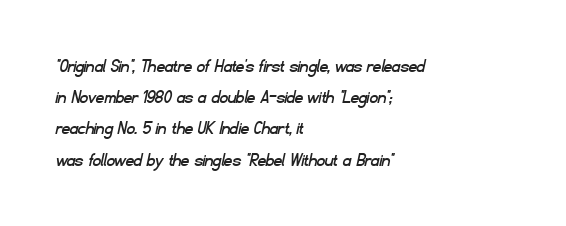
Q: Is the text underlined? A: No.
Q: How is the paragraph aligned? A: Left-aligned.
Q: Is the spacing between letters normal or unusually wide? A: Normal.
Q: Is the spacing between lines tight, normal or loose? A: Normal.
